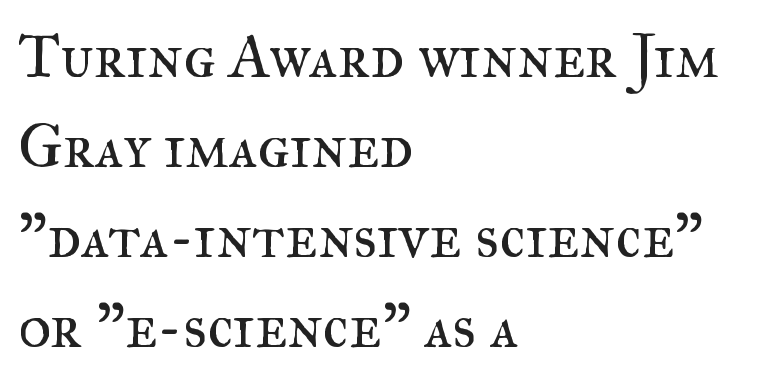
Q: Is the text bold? A: No.
Q: Is the text italic (slanted)? A: No, it is upright.
Q: Is the typeface a serif or a sans-serif typeface? A: Serif.
Q: Is the text underlined? A: No.
Q: How is the paragraph aligned? A: Left-aligned.
Q: Is the spacing between letters normal or unusually wide? A: Normal.
Q: Is the spacing between lines tight, normal or loose? A: Normal.
Q: Width (condensed, normal, or wide)? A: Normal.
Q: Stroke contrast? A: Medium.
Q: x-height? A: Small.
Q: Monospaced? A: No.
